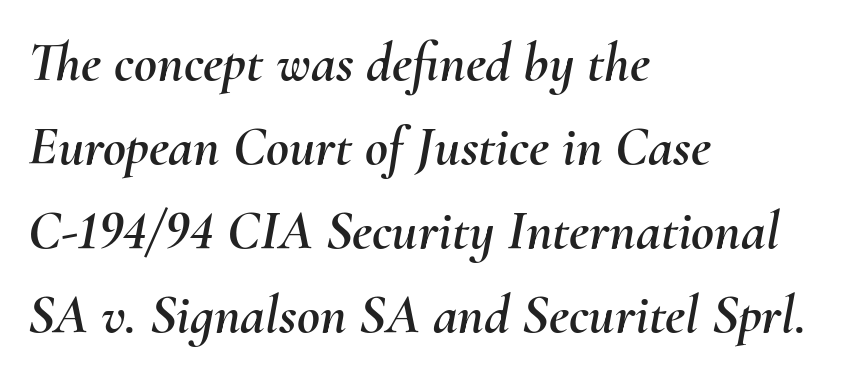
The image shows 56 px text type, italic (leaning right); set left-aligned, normal line spacing (1.5x), normal letter spacing, not underlined; medium stroke contrast and a small x-height.
